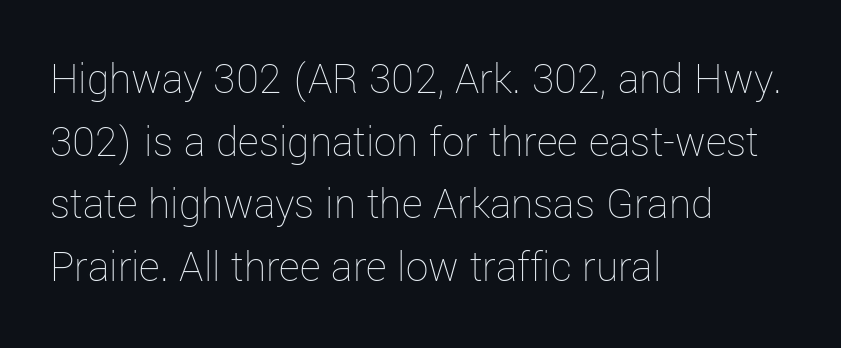
Nope, not italic — everything's standing straight. The rendering keeps characters at their native spacing. Stems here are at most as thick as an everyday book face. This block has exactly the height ordinary leading produces.
